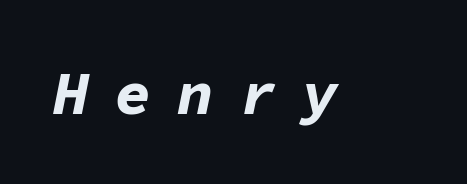
The image shows 61 px bold type, italic (leaning right), monospaced; set unusually wide letter spacing (+0.42 em), not underlined; low stroke contrast and a medium x-height.
